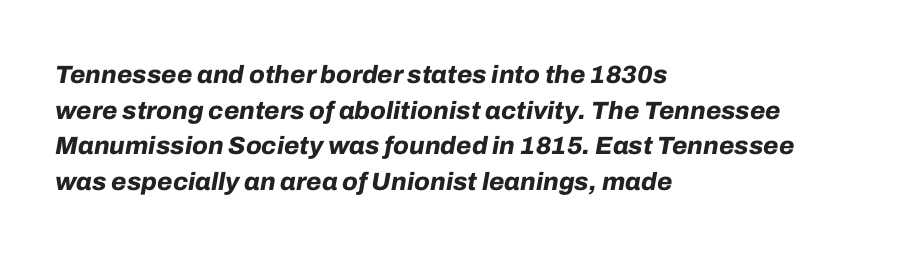
Layout note: lines flush left. Successive baselines arrive at the customary interval. The typesetting leans heavy: a genuine bold. Just letters on the line, the space beneath them empty.
